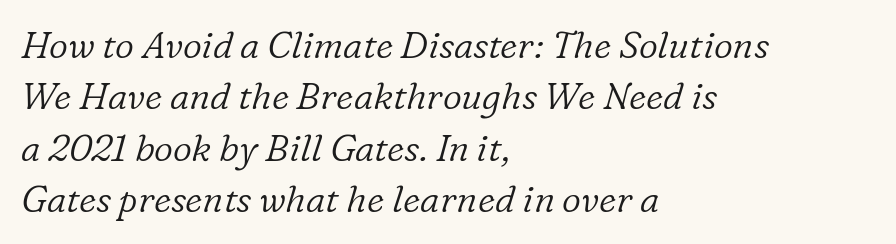
Q: Is the text bold? A: No.
Q: Is the text italic (slanted)? A: Yes, it leans right by about 16 degrees.
Q: Is the typeface a serif or a sans-serif typeface? A: Serif.
Q: Is the text underlined? A: No.
Q: How is the paragraph aligned? A: Left-aligned.
Q: Is the spacing between letters normal or unusually wide? A: Normal.
Q: Is the spacing between lines tight, normal or loose? A: Normal.
Q: Width (condensed, normal, or wide)? A: Normal.
Q: Stroke contrast? A: Low.
Q: x-height? A: Medium.
Q: Monospaced? A: No.
